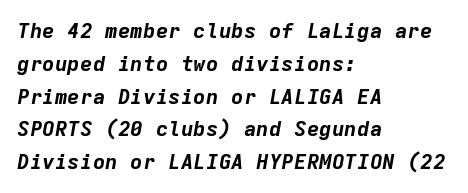
Q: Is the text bold? A: Yes.
Q: Is the text italic (slanted)? A: Yes, it leans right by about 9 degrees.
Q: Is the text underlined? A: No.
Q: How is the paragraph aligned? A: Left-aligned.
Q: Is the spacing between letters normal or unusually wide? A: Normal.
Q: Is the spacing between lines tight, normal or loose? A: Normal.
